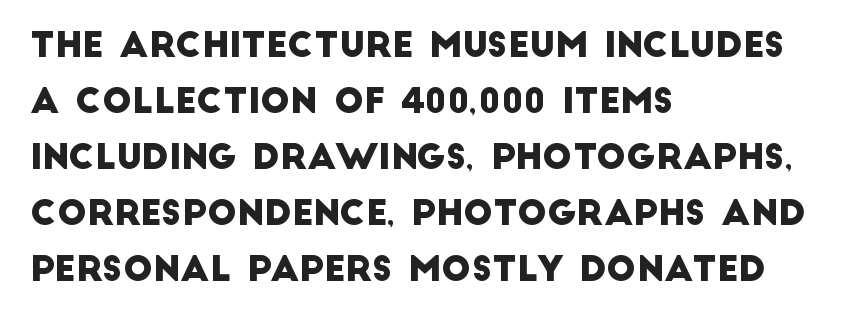
{"serif": "no", "width": "normal", "stroke_contrast": "low", "x_height": "large", "monospaced": "no", "underline": "no", "align": "left", "line_spacing": "normal", "line_spacing_ratio": 1.6, "letter_spacing": "normal", "letter_spacing_em": 0.0, "glyph_px": 35}
